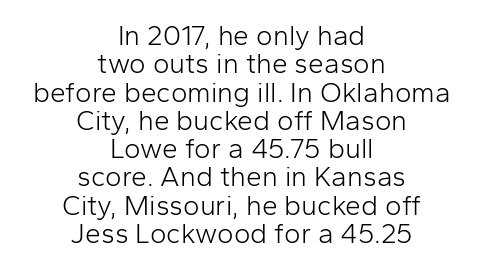
{"serif": "no", "italic": "no", "bold": "no", "weight": "light", "width": "normal", "stroke_contrast": "low", "x_height": "medium", "monospaced": "no", "underline": "no", "align": "center", "line_spacing": "tight", "line_spacing_ratio": 1.01, "letter_spacing": "normal", "letter_spacing_em": 0.0, "glyph_px": 28}
